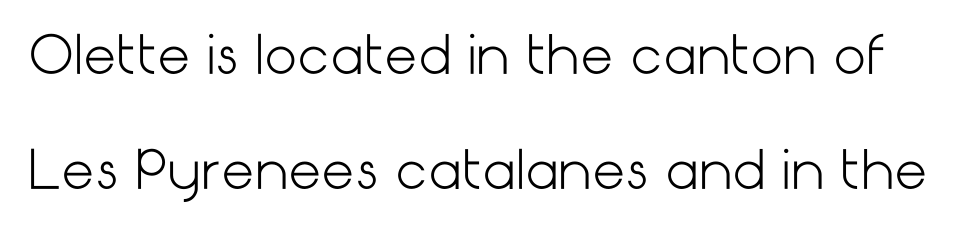
{"serif": "no", "italic": "no", "bold": "no", "weight": "light", "width": "normal", "stroke_contrast": "low", "x_height": "medium", "underline": "no", "line_spacing": "loose", "line_spacing_ratio": 2.21, "letter_spacing": "normal", "letter_spacing_em": 0.0, "glyph_px": 52}
